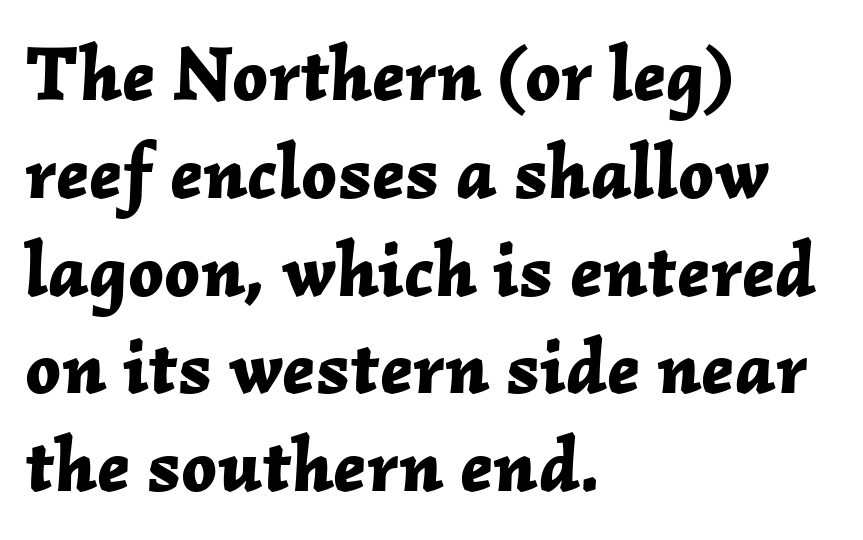
Compared with ordinary roman type, these characters are visibly tilted. The letters are bold, with thick, heavy strokes. Caption: standard tracking, unaltered. The rendering uses natural spacing where letterforms have individual widths.
